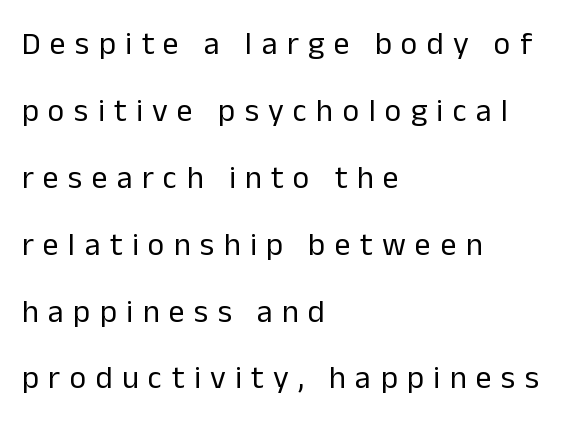
Q: Is the text bold? A: No.
Q: Is the text italic (slanted)? A: No, it is upright.
Q: Is the typeface a serif or a sans-serif typeface? A: Sans-serif.
Q: Is the text underlined? A: No.
Q: How is the paragraph aligned? A: Left-aligned.
Q: Is the spacing between letters normal or unusually wide? A: Unusually wide.
Q: Is the spacing between lines tight, normal or loose? A: Loose.
Q: Width (condensed, normal, or wide)? A: Normal.
Q: Stroke contrast? A: Low.
Q: x-height? A: Medium.
Q: Monospaced? A: No.
